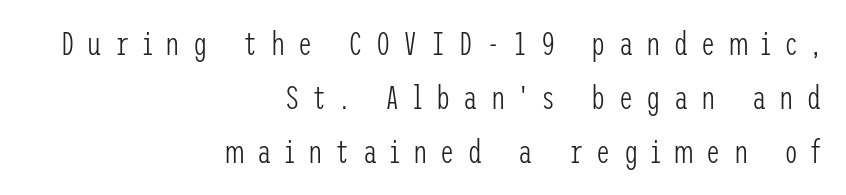
The designer left line spacing at the default. The font's upright variant was chosen for this text. Stems here are at most as thick as an everyday book face. Where is the straight margin? On the right.
